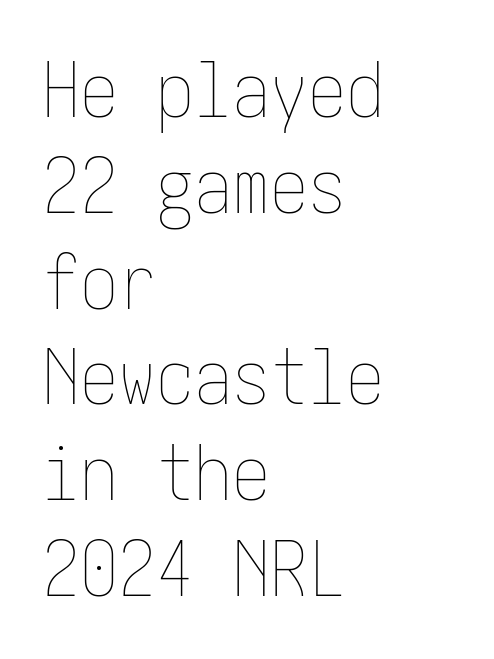
The image shows 76 px thin, condensed type, upright; set left-aligned, normal line spacing (1.26x), normal letter spacing, not underlined; low stroke contrast and a medium x-height.
